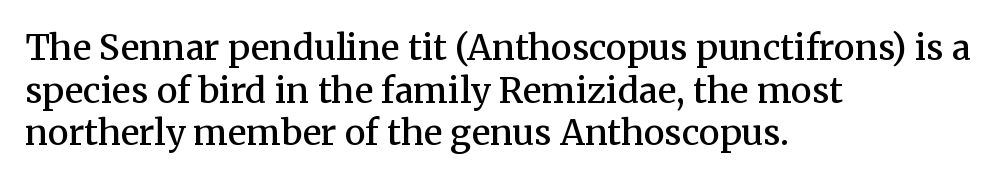
Observe the ordinary spacing: letters are neighbours, not strangers. Serif or sans? Serif — the stroke terminals have little feet. Semibold letterforms, between regular and bold. Where is the straight margin? On the left. Rule under the text: the space is simply empty. Every stem runs plumb, perpendicular to the baseline.
